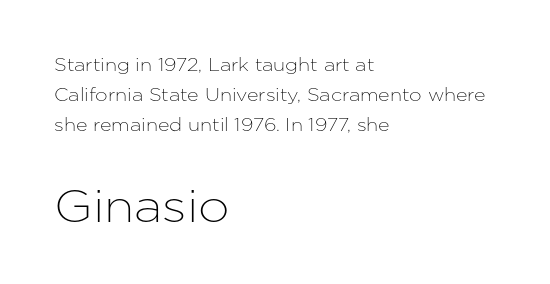
Q: Is the text italic (slanted)? A: No, it is upright.
Q: Is the typeface a serif or a sans-serif typeface? A: Sans-serif.
Q: Is the text underlined? A: No.
Q: How is the paragraph aligned? A: Left-aligned.
Q: Is the spacing between letters normal or unusually wide? A: Normal.
Q: Is the spacing between lines tight, normal or loose? A: Normal.
Q: Which block of text is set in a larger size, the first (top) or the second (bottom)? A: The second (bottom) one.
Q: Width (condensed, normal, or wide)? A: Normal.
Q: Stroke contrast? A: Low.
Q: x-height? A: Medium.
Q: Monospaced? A: No.
